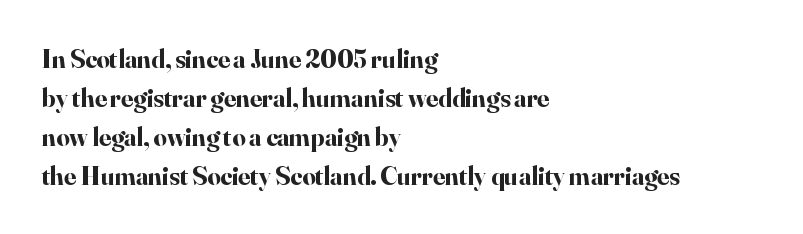
The image shows 26 px bold type, upright; set left-aligned, normal line spacing (1.5x), normal letter spacing, not underlined.
